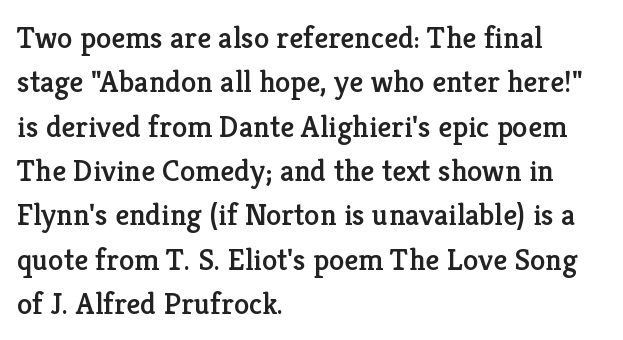
The image shows 31 px serif type, upright; set left-aligned, normal line spacing (1.43x), normal letter spacing, not underlined; low stroke contrast and a medium x-height.
